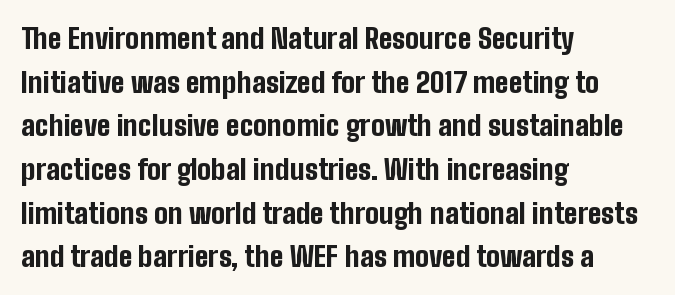
{"serif": "no", "italic": "no", "bold": "yes", "weight": "bold", "width": "condensed", "stroke_contrast": "low", "x_height": "medium", "monospaced": "no", "underline": "no", "align": "left", "line_spacing": "normal", "line_spacing_ratio": 1.56, "letter_spacing": "normal", "letter_spacing_em": 0.0, "glyph_px": 28}
